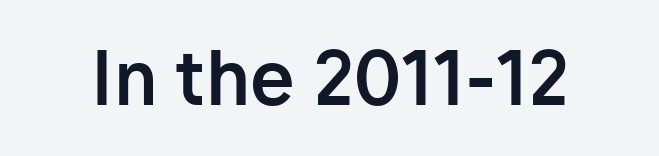
Words appear dense and cohesive because spacing is normal. The passage shown is emphatically bold. Are there feet on the stems? There aren't — it's a sans. You can tell it's not italic because the verticals are truly vertical. A clean baseline with only descenders dipping below it. This sample has the flowing, uneven cadence of proportional lettering.
